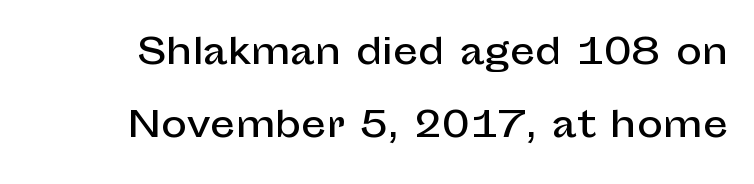
{"serif": "no", "italic": "no", "width": "normal", "stroke_contrast": "low", "x_height": "medium", "monospaced": "no", "underline": "no", "line_spacing": "loose", "line_spacing_ratio": 2.1, "letter_spacing": "normal", "letter_spacing_em": 0.0, "glyph_px": 35}
